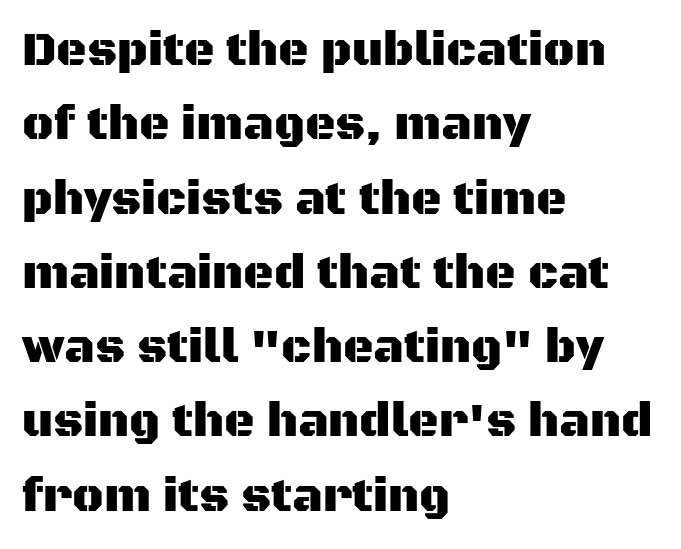
Q: Is the text italic (slanted)? A: No, it is upright.
Q: Is the typeface a serif or a sans-serif typeface? A: Sans-serif.
Q: Is the text underlined? A: No.
Q: How is the paragraph aligned? A: Left-aligned.
Q: Is the spacing between letters normal or unusually wide? A: Normal.
Q: Is the spacing between lines tight, normal or loose? A: Normal.
Q: Width (condensed, normal, or wide)? A: Normal.
Q: Stroke contrast? A: Medium.
Q: x-height? A: Large.
Q: Monospaced? A: No.
